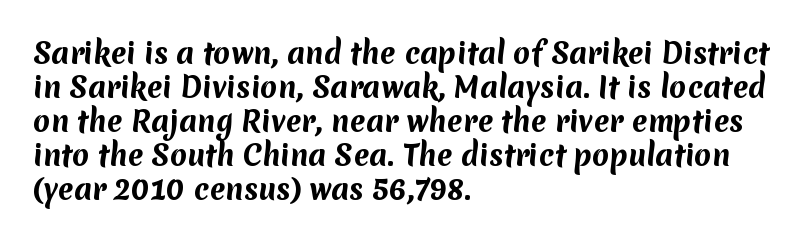
Q: Is the text bold? A: Yes.
Q: Is the typeface a serif or a sans-serif typeface? A: Sans-serif.
Q: Is the text underlined? A: No.
Q: How is the paragraph aligned? A: Left-aligned.
Q: Is the spacing between letters normal or unusually wide? A: Normal.
Q: Width (condensed, normal, or wide)? A: Normal.
Q: Stroke contrast? A: Medium.
Q: x-height? A: Medium.
Q: Monospaced? A: No.
